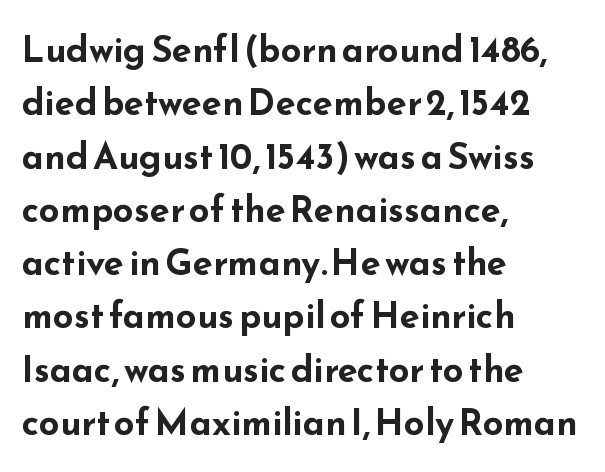
The image shows 36 px bold, wide sans-serif type, upright; set left-aligned, normal line spacing (1.48x), normal letter spacing, not underlined; low stroke contrast and a small x-height.
